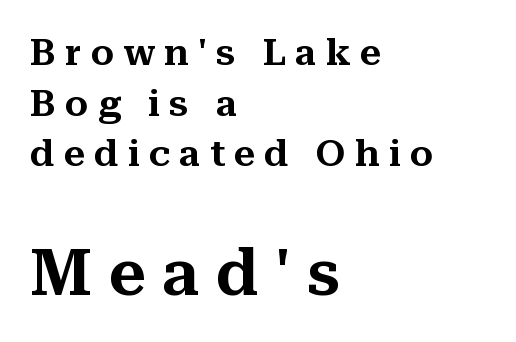
{"serif": "yes", "italic": "no", "width": "normal", "stroke_contrast": "medium", "x_height": "medium", "monospaced": "no", "underline": "no", "align": "left", "line_spacing": "normal", "line_spacing_ratio": 1.37, "letter_spacing": "wide", "letter_spacing_em": 0.25, "larger_block": "second", "size_ratio": 1.76, "glyph_px": 65}
